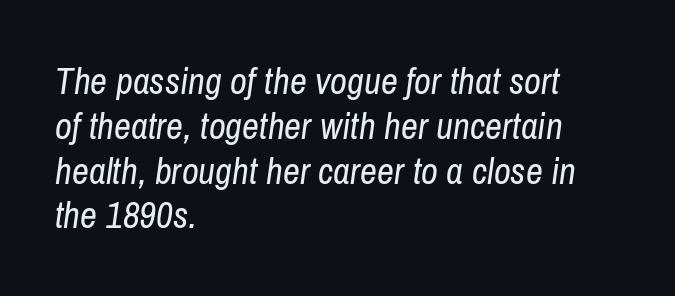
The image shows 37 px regular-weight, condensed type, italic (leaning right); set left-aligned, line spacing 1.21x, normal letter spacing, not underlined; low stroke contrast and a medium x-height.
